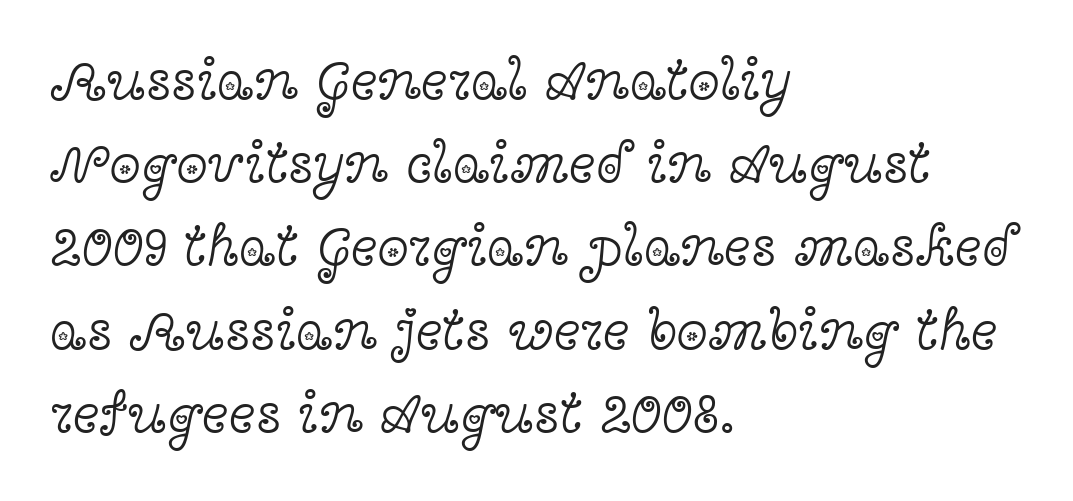
Horizontal bands of white between lines are of average thickness. On a weight scale, this lands at 450 or below. Beneath every word, the page is bare. The face used here is proportionally spaced, like ordinary book or web type.
